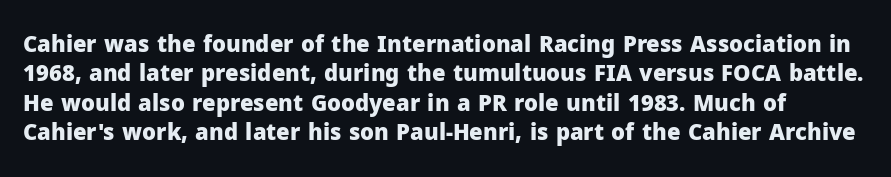
{"italic": "no", "bold": "yes", "underline": "no", "line_spacing": "normal", "line_spacing_ratio": 1.33, "letter_spacing": "normal", "letter_spacing_em": 0.0, "glyph_px": 22}
